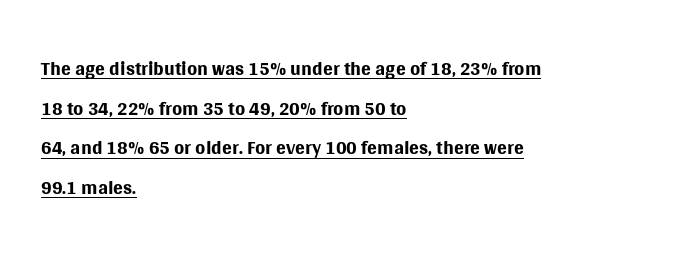
{"serif": "no", "italic": "no", "bold": "no", "weight": "regular", "width": "normal", "stroke_contrast": "medium", "x_height": "large", "monospaced": "no", "underline": "yes", "align": "left", "line_spacing": "normal", "line_spacing_ratio": 1.37, "letter_spacing": "normal", "letter_spacing_em": 0.0, "glyph_px": 29}
